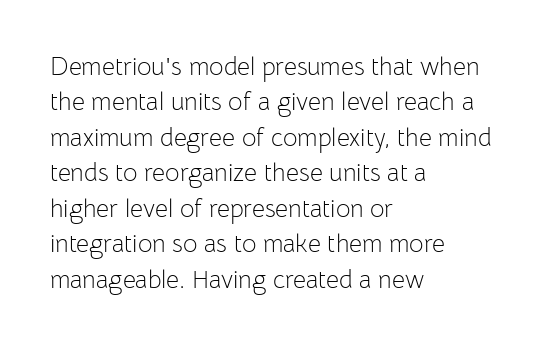
Q: Is the text bold? A: No.
Q: Is the text italic (slanted)? A: No, it is upright.
Q: Is the text underlined? A: No.
Q: How is the paragraph aligned? A: Left-aligned.
Q: Is the spacing between letters normal or unusually wide? A: Normal.
Q: Is the spacing between lines tight, normal or loose? A: Normal.
